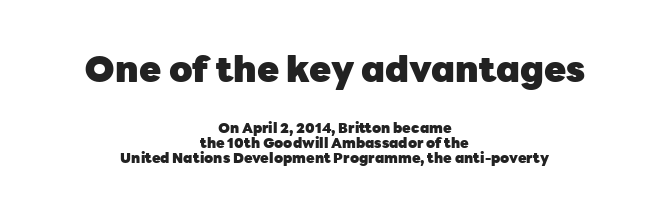
{"serif": "no", "italic": "no", "bold": "yes", "weight": "heavy", "width": "normal", "stroke_contrast": "low", "x_height": "medium", "monospaced": "no", "underline": "no", "align": "center", "line_spacing": "tight", "line_spacing_ratio": 1.07, "letter_spacing": "normal", "letter_spacing_em": 0.0, "larger_block": "first", "size_ratio": 2.57, "glyph_px": 36}
